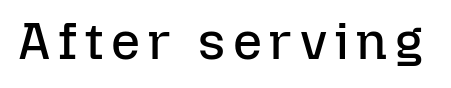
{"italic": "no", "bold": "no", "weight": "regular", "width": "normal", "stroke_contrast": "low", "x_height": "medium", "monospaced": "no", "underline": "no", "glyph_px": 51}
